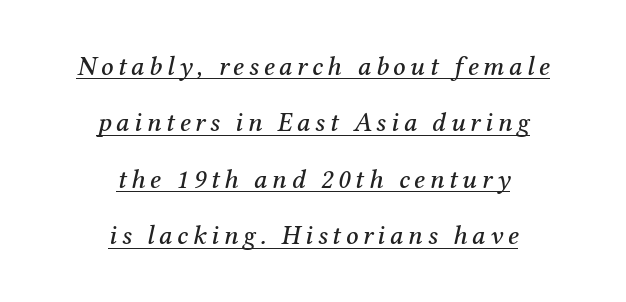
Q: Is the text italic (slanted)? A: Yes, it leans right by about 12 degrees.
Q: Is the text underlined? A: Yes.
Q: How is the paragraph aligned? A: Centered.
Q: Is the spacing between lines tight, normal or loose? A: Loose.
